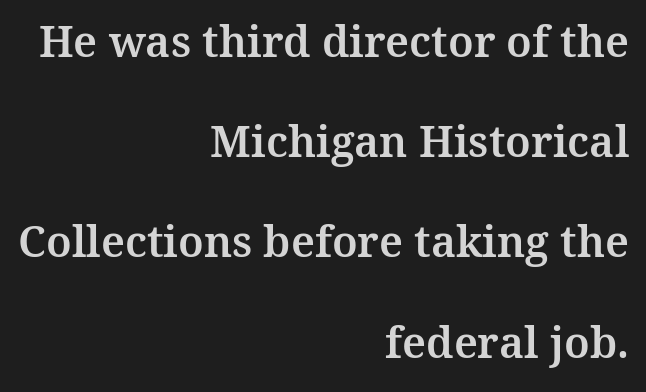
{"serif": "yes", "italic": "no", "width": "normal", "stroke_contrast": "medium", "x_height": "medium", "monospaced": "no", "underline": "no", "align": "right", "line_spacing": "loose", "line_spacing_ratio": 2.33, "letter_spacing": "normal", "letter_spacing_em": 0.0, "glyph_px": 43}
